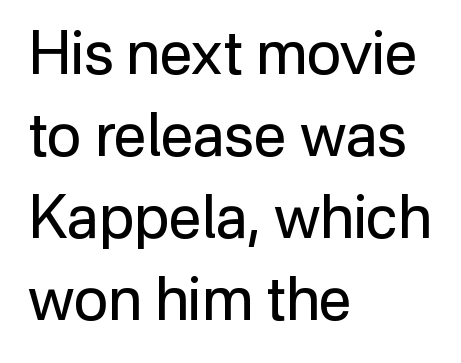
The image shows 59 px regular-weight sans-serif type, upright; set left-aligned, normal line spacing (1.39x), normal letter spacing, not underlined; low stroke contrast and a medium x-height.
